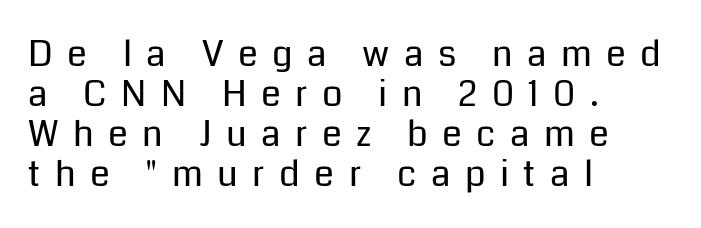
{"serif": "no", "italic": "no", "bold": "no", "weight": "regular", "width": "normal", "stroke_contrast": "low", "x_height": "medium", "monospaced": "no", "underline": "no", "align": "left", "line_spacing": "tight", "line_spacing_ratio": 1.11, "letter_spacing": "wide", "letter_spacing_em": 0.4, "glyph_px": 36}
